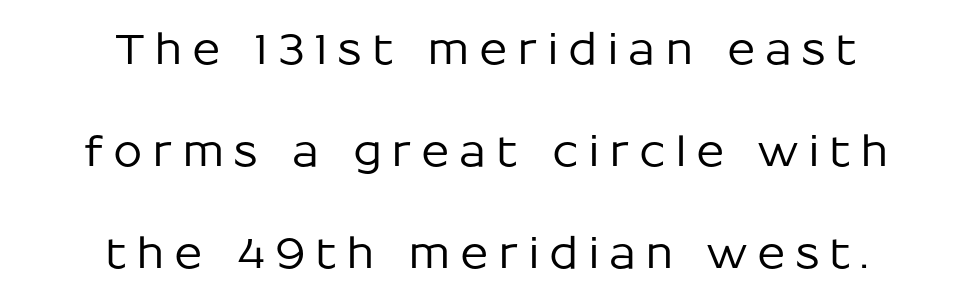
Vertical spacing — loose. Letter spacing: wide. The font's upright variant was chosen for this text. To sum up the face: it is a sans, with no serifs. The lines are quadded center. Check the space under the baseline: it is left empty.
